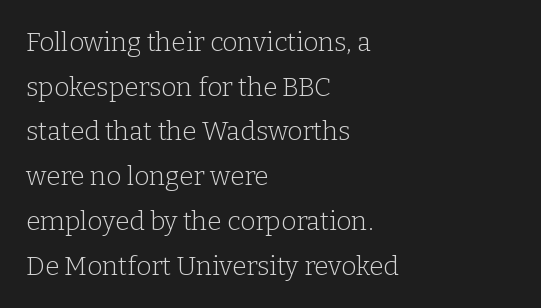
Q: Is the text bold? A: No.
Q: Is the text italic (slanted)? A: No, it is upright.
Q: Is the text underlined? A: No.
Q: How is the paragraph aligned? A: Left-aligned.
Q: Is the spacing between letters normal or unusually wide? A: Normal.
